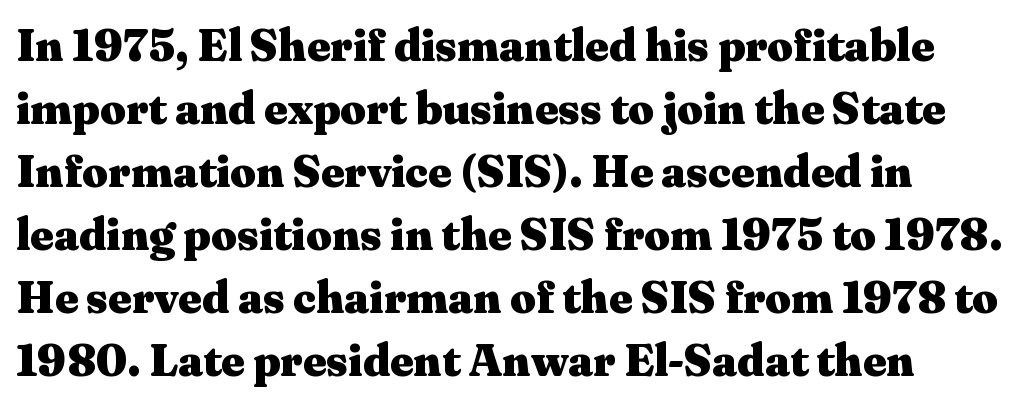
Q: Is the text bold? A: Yes.
Q: Is the text italic (slanted)? A: No, it is upright.
Q: Is the typeface a serif or a sans-serif typeface? A: Serif.
Q: Is the text underlined? A: No.
Q: How is the paragraph aligned? A: Left-aligned.
Q: Is the spacing between letters normal or unusually wide? A: Normal.
Q: Is the spacing between lines tight, normal or loose? A: Normal.
Q: Width (condensed, normal, or wide)? A: Wide.
Q: Stroke contrast? A: Medium.
Q: x-height? A: Medium.
Q: Monospaced? A: No.
